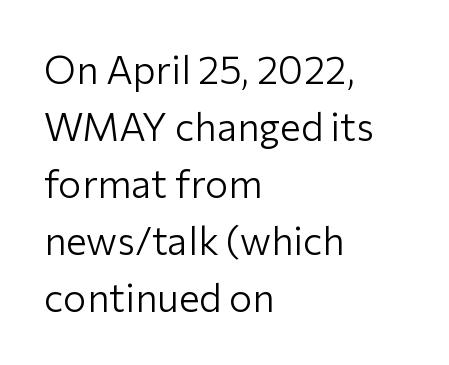
The image shows 39 px light sans-serif type, upright; set left-aligned, normal line spacing (1.46x), normal letter spacing, not underlined; low stroke contrast and a medium x-height.
